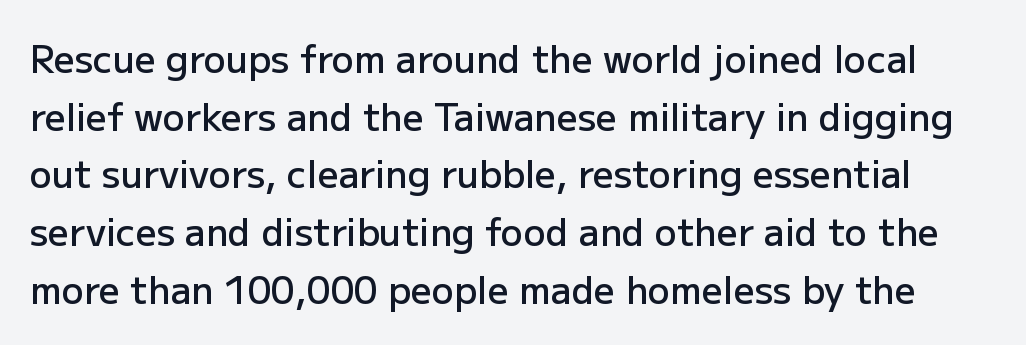
A typesetter would call this proportional, since set widths differ per character. In terms of letterform style, serifs are entirely absent. Semibold letterforms, between regular and bold. Check under the words: just untouched page.
